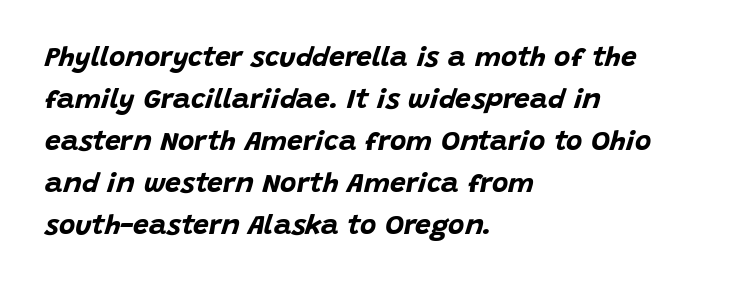
The image shows 28 px bold type, italic (leaning right); set left-aligned, normal line spacing (1.5x), normal letter spacing, not underlined; low stroke contrast and a large x-height.
